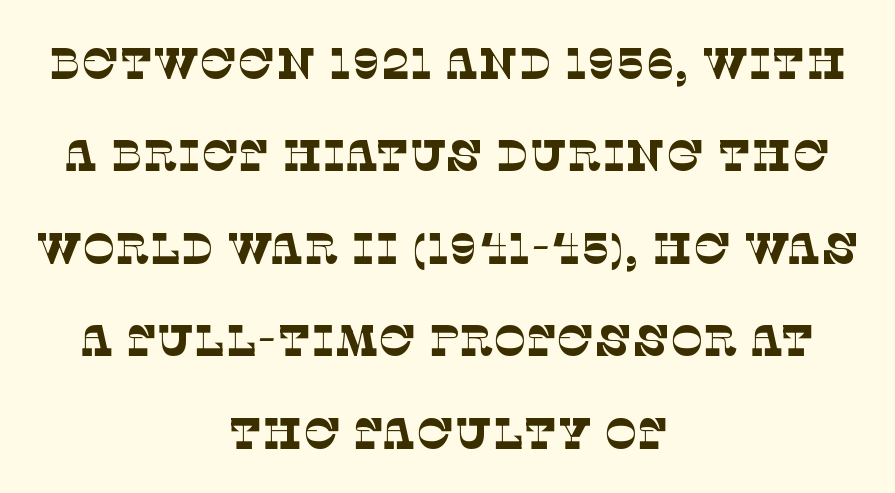
Q: Is the text bold? A: No.
Q: Is the typeface a serif or a sans-serif typeface? A: Serif.
Q: Is the text underlined? A: No.
Q: How is the paragraph aligned? A: Centered.
Q: Is the spacing between letters normal or unusually wide? A: Normal.
Q: Is the spacing between lines tight, normal or loose? A: Loose.
Q: Width (condensed, normal, or wide)? A: Normal.
Q: Stroke contrast? A: Low.
Q: x-height? A: Large.
Q: Monospaced? A: No.
